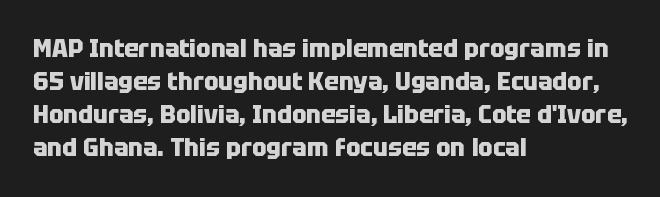
The tracking reads as untouched default to a designer's eye. Check the space under the baseline: it is left empty. The letters stand straight up with perfectly vertical stems. Each line starts at the same left margin while the right side varies. Weight check: bold — yes, fully. These lines sit exactly where default settings would place them.
